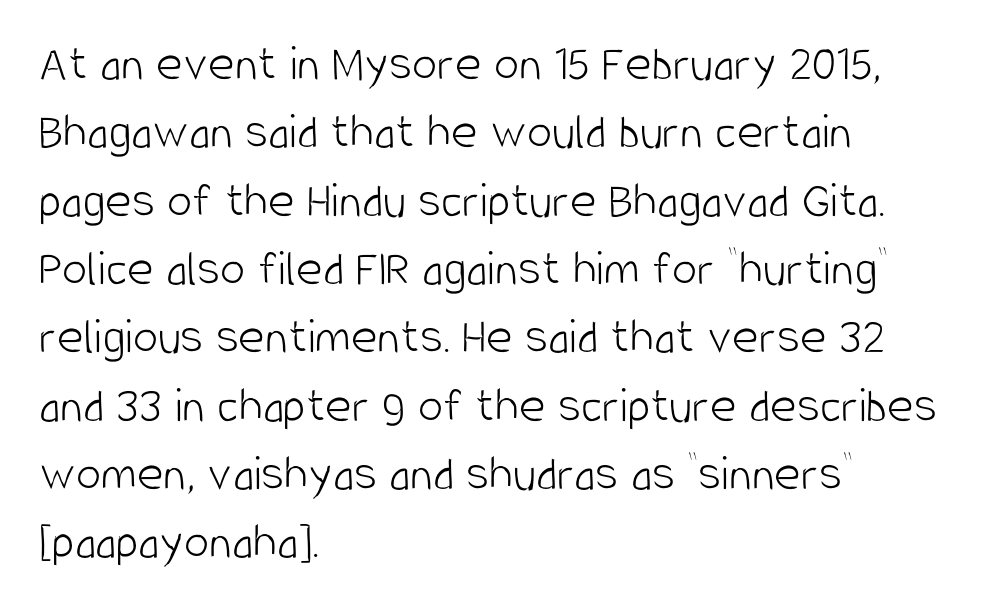
Note the varied advance widths — an 'i' is clearly narrower than an 'm'. Vertical strokes here are truly vertical. Where is the straight margin? On the left. Horizontal bands of white between lines are of average thickness.
